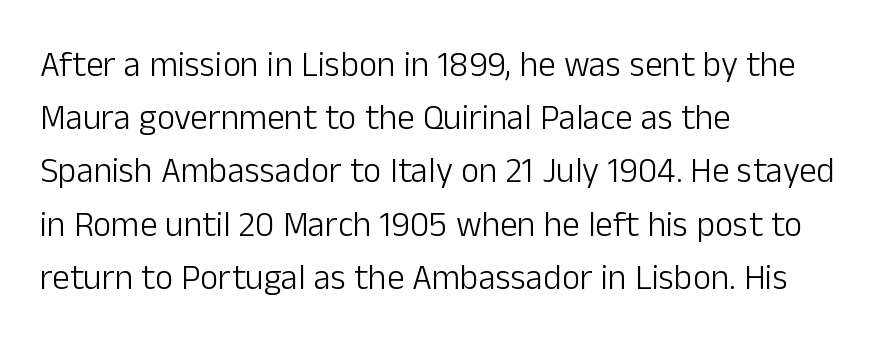
The baseline area is clear. Students, observe: this is what conventionally led text looks like. The rag falls on the right side of this text block. Note the varied advance widths — an 'i' is clearly narrower than an 'm'. The letters stand straight up with perfectly vertical stems.
